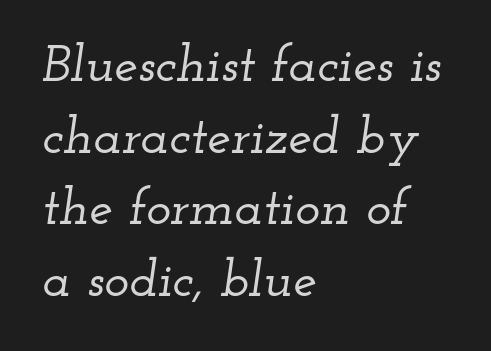
Q: Is the text italic (slanted)? A: Yes, it leans right by about 12 degrees.
Q: Is the typeface a serif or a sans-serif typeface? A: Serif.
Q: Is the text underlined? A: No.
Q: How is the paragraph aligned? A: Left-aligned.
Q: Is the spacing between letters normal or unusually wide? A: Normal.
Q: Is the spacing between lines tight, normal or loose? A: Normal.
Q: Width (condensed, normal, or wide)? A: Wide.
Q: Stroke contrast? A: Low.
Q: x-height? A: Small.
Q: Monospaced? A: No.
